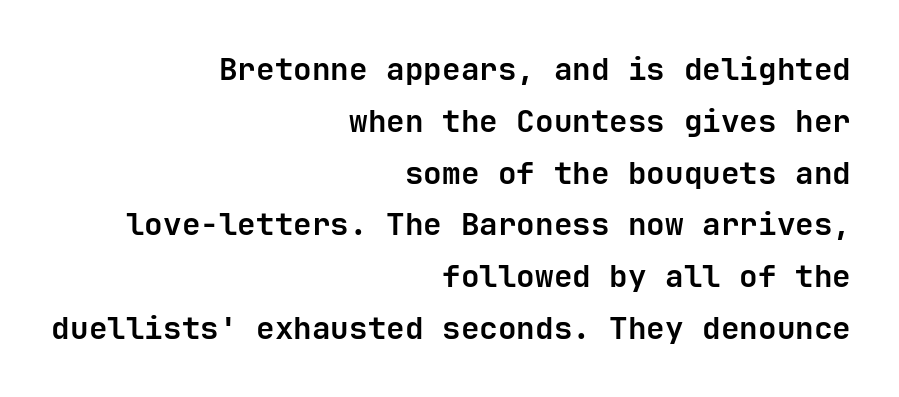
Letters rest on an invisible, unmarked baseline. The text was rendered using a sans face with plain stroke endings. Does the leading feel generous? No, just average. Each letter, wide or thin by design, is forced into the same width here. Students, note that the glyphs here touch the page at normal intervals. As a designer I'd log this as weight 700, bold.
